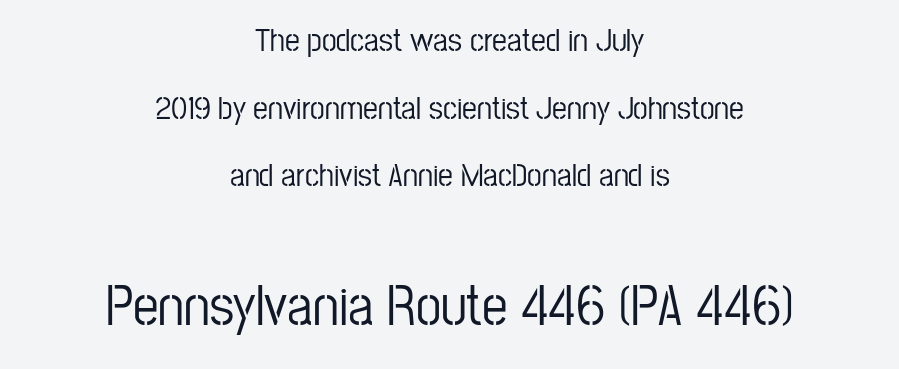
The typesetter chose a symmetrical, centered arrangement here. The vertical gap from one line to the next is large. The designer gave the closing block more size than the opening block. Unlike a traditional serif, this face leaves its strokes unadorned.
